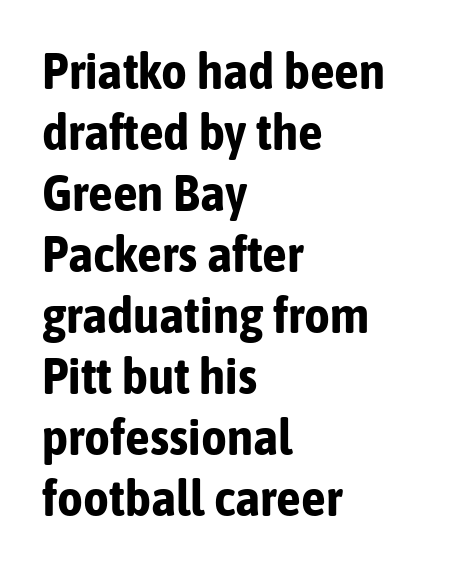
{"serif": "no", "italic": "no", "bold": "yes", "weight": "bold", "width": "condensed", "stroke_contrast": "low", "x_height": "medium", "monospaced": "no", "underline": "no", "align": "left", "line_spacing_ratio": 1.22, "letter_spacing": "normal", "letter_spacing_em": 0.0, "glyph_px": 50}
